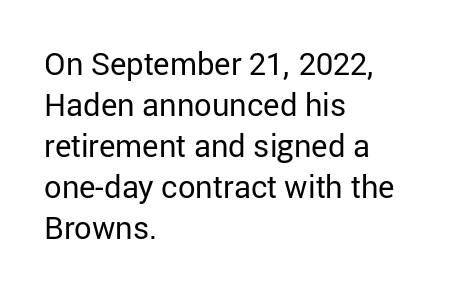
{"serif": "no", "italic": "no", "bold": "no", "weight": "regular", "width": "normal", "stroke_contrast": "low", "x_height": "medium", "monospaced": "no", "underline": "no", "align": "left", "line_spacing": "normal", "line_spacing_ratio": 1.32, "letter_spacing": "normal", "letter_spacing_em": 0.0, "glyph_px": 31}
